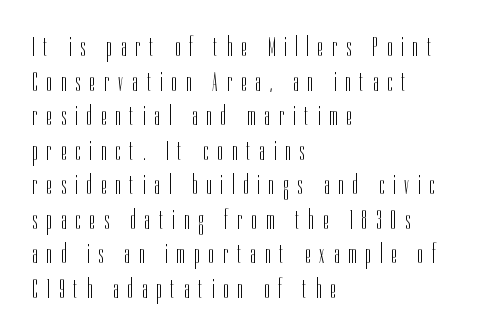
{"italic": "no", "bold": "no", "underline": "no", "align": "left", "line_spacing": "normal", "line_spacing_ratio": 1.28, "letter_spacing": "wide", "letter_spacing_em": 0.34, "glyph_px": 27}
